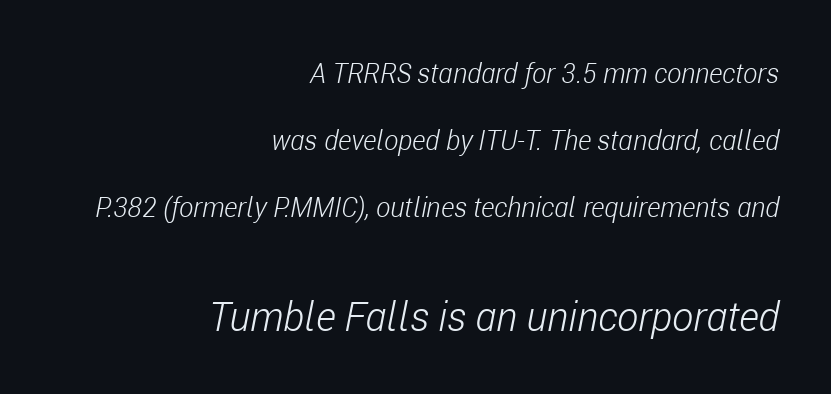
Q: Is the text bold? A: No.
Q: Is the text italic (slanted)? A: Yes, it leans right by about 11 degrees.
Q: Is the text underlined? A: No.
Q: How is the paragraph aligned? A: Right-aligned.
Q: Is the spacing between letters normal or unusually wide? A: Normal.
Q: Is the spacing between lines tight, normal or loose? A: Loose.
Q: Which block of text is set in a larger size, the first (top) or the second (bottom)? A: The second (bottom) one.
Q: Width (condensed, normal, or wide)? A: Condensed.
Q: Stroke contrast? A: Low.
Q: x-height? A: Medium.
Q: Monospaced? A: No.
